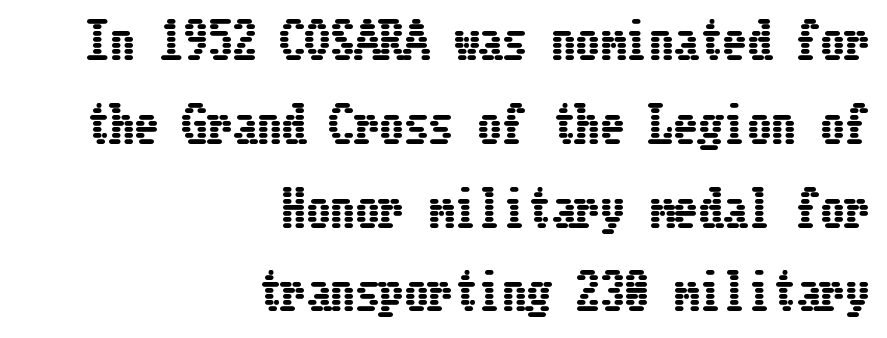
The axis of the letterforms is exactly vertical. The foot of each line stays bare and open. Right-aligned paragraph, ragged on the left. Does extra space separate the letters? No, they use regular spacing.
